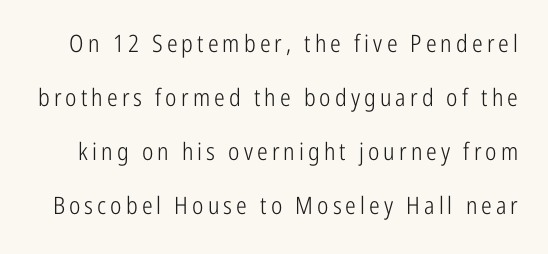
Q: Is the text bold? A: No.
Q: Is the text italic (slanted)? A: No, it is upright.
Q: Is the text underlined? A: No.
Q: Is the spacing between lines tight, normal or loose? A: Loose.
